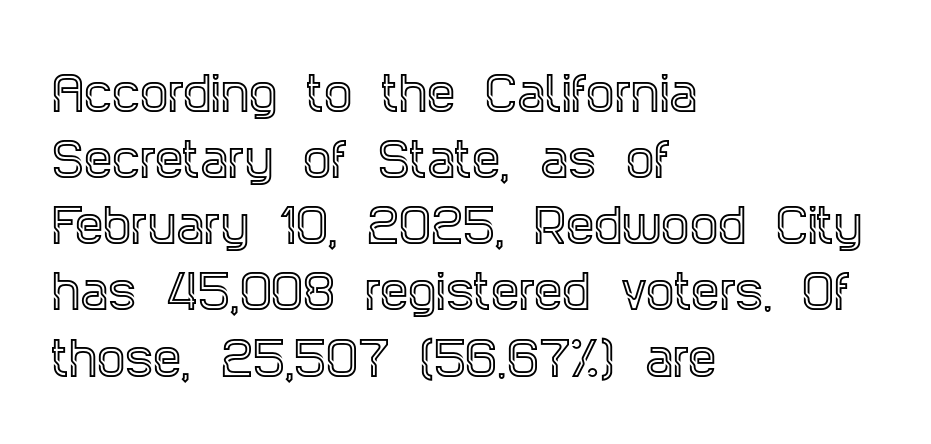
Q: Is the text italic (slanted)? A: No, it is upright.
Q: Is the typeface a serif or a sans-serif typeface? A: Serif.
Q: Is the text underlined? A: No.
Q: How is the paragraph aligned? A: Left-aligned.
Q: Is the spacing between letters normal or unusually wide? A: Normal.
Q: Is the spacing between lines tight, normal or loose? A: Normal.
Q: Width (condensed, normal, or wide)? A: Condensed.
Q: x-height? A: Large.
Q: Monospaced? A: No.
